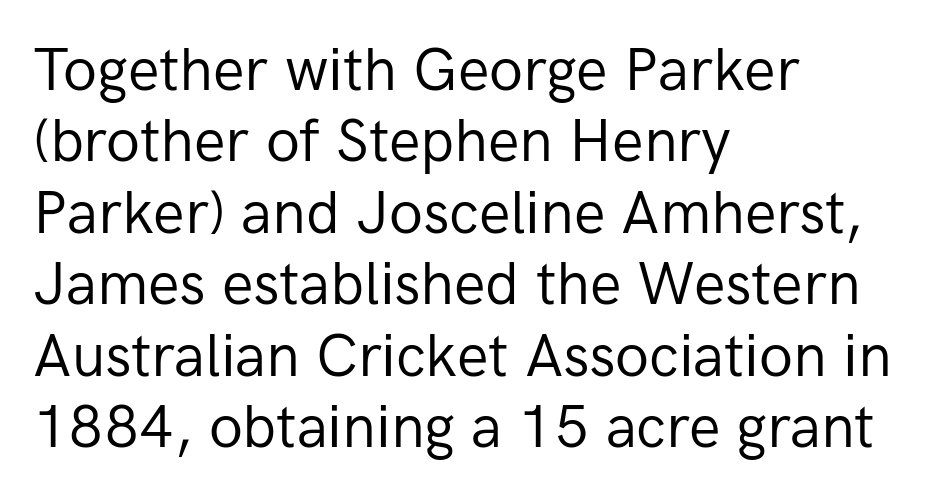
The image shows 59 px regular-weight sans-serif type, upright; set left-aligned, line spacing 1.21x, normal letter spacing, not underlined; low stroke contrast and a medium x-height.
